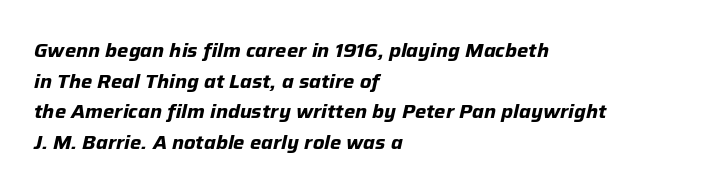
The image shows 20 px bold type, italic (leaning right); set left-aligned, normal line spacing (1.53x), normal letter spacing, not underlined.
